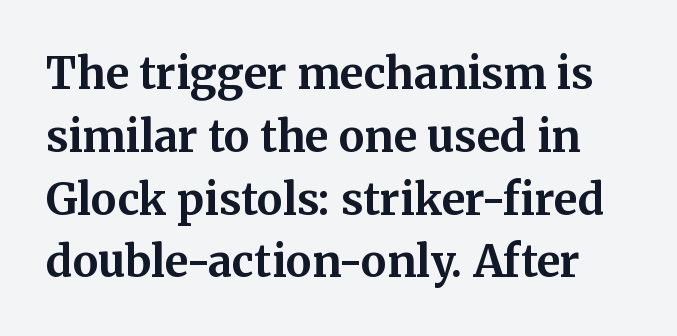
Q: Is the text bold? A: Yes.
Q: Is the text italic (slanted)? A: No, it is upright.
Q: Is the typeface a serif or a sans-serif typeface? A: Serif.
Q: Is the text underlined? A: No.
Q: Is the spacing between letters normal or unusually wide? A: Normal.
Q: Is the spacing between lines tight, normal or loose? A: Normal.
Q: Width (condensed, normal, or wide)? A: Normal.
Q: Stroke contrast? A: Medium.
Q: x-height? A: Medium.
Q: Monospaced? A: No.
